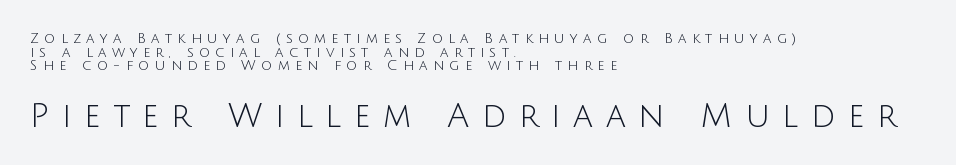
The image shows 33 px light sans-serif type, upright; set left-aligned, tight line spacing (0.98x), unusually wide letter spacing (+0.38 em), not underlined; the second (bottom) block is 2.36x larger; low stroke contrast and a large x-height.
